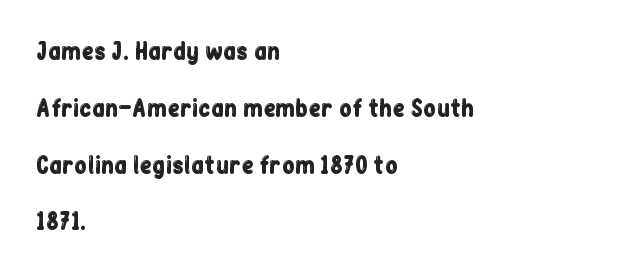
Q: Is the text italic (slanted)? A: No, it is upright.
Q: Is the text underlined? A: No.
Q: How is the paragraph aligned? A: Left-aligned.
Q: Is the spacing between letters normal or unusually wide? A: Normal.
Q: Is the spacing between lines tight, normal or loose? A: Loose.
